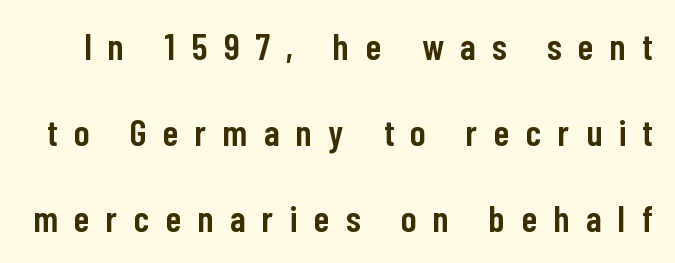
Q: Is the text bold? A: Semi-bold.
Q: Is the text italic (slanted)? A: No, it is upright.
Q: Is the typeface a serif or a sans-serif typeface? A: Sans-serif.
Q: Is the text underlined? A: No.
Q: Is the spacing between letters normal or unusually wide? A: Unusually wide.
Q: Is the spacing between lines tight, normal or loose? A: Loose.
Q: Width (condensed, normal, or wide)? A: Condensed.
Q: Stroke contrast? A: Low.
Q: x-height? A: Medium.
Q: Monospaced? A: No.
